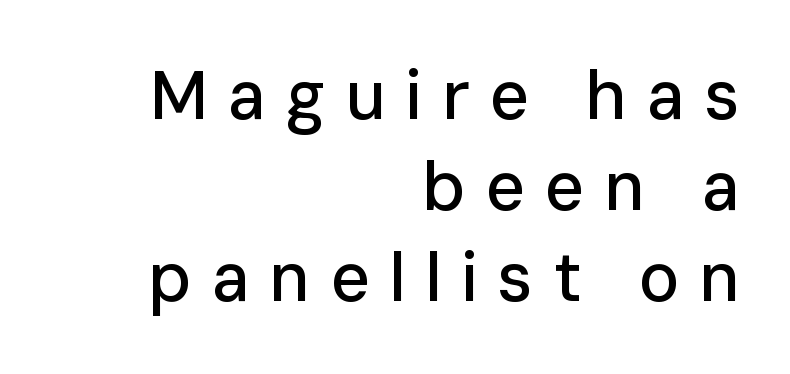
Unlike a traditional serif, this face leaves its strokes unadorned. This rendering features lettering with no underline. Inter-character spacing is expanded well beyond the font's built-in metrics. You can tell it's not italic because the verticals are truly vertical.
